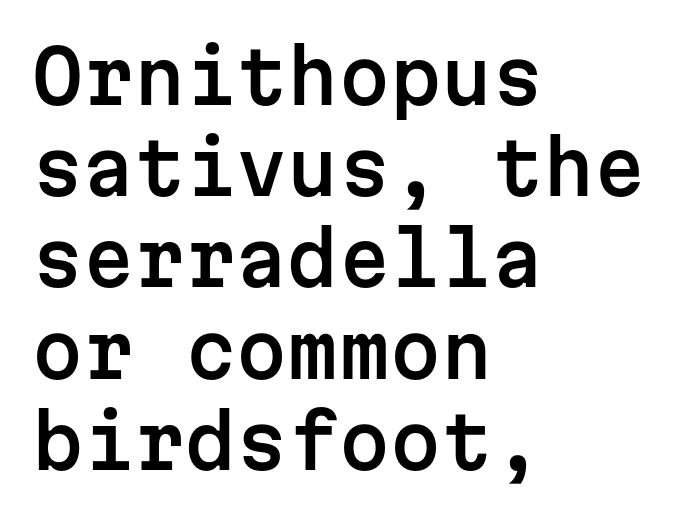
{"serif": "no", "italic": "no", "width": "normal", "stroke_contrast": "low", "x_height": "medium", "monospaced": "yes", "underline": "no", "align": "left", "line_spacing": "normal", "line_spacing_ratio": 1.25, "letter_spacing": "normal", "letter_spacing_em": 0.0, "glyph_px": 73}
